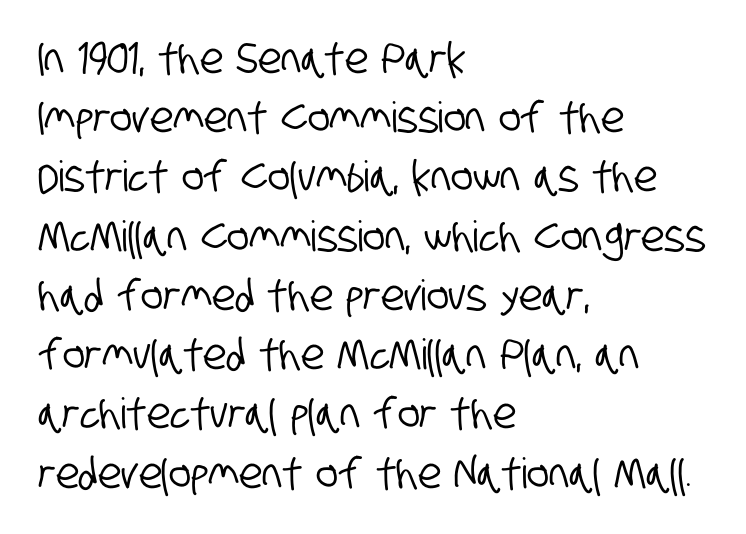
{"serif": "no", "width": "condensed", "stroke_contrast": "low", "x_height": "large", "monospaced": "no", "underline": "no", "align": "left", "line_spacing": "normal", "line_spacing_ratio": 1.41, "letter_spacing": "normal", "letter_spacing_em": 0.0, "glyph_px": 42}
